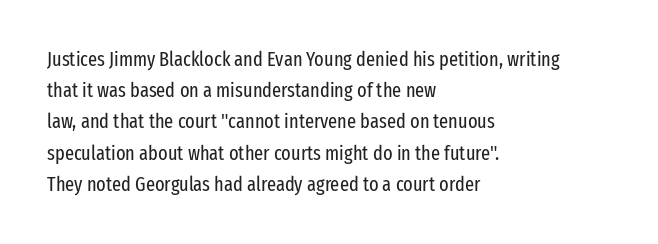
{"italic": "no", "bold": "no", "underline": "no", "align": "left", "line_spacing": "normal", "line_spacing_ratio": 1.56, "letter_spacing": "normal", "letter_spacing_em": 0.0, "glyph_px": 20}
